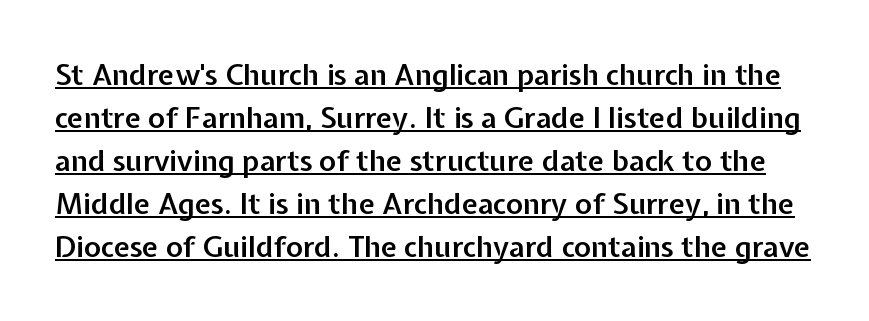
Q: Is the text bold? A: Semi-bold.
Q: Is the text italic (slanted)? A: No, it is upright.
Q: Is the typeface a serif or a sans-serif typeface? A: Sans-serif.
Q: Is the text underlined? A: Yes.
Q: Is the spacing between letters normal or unusually wide? A: Normal.
Q: Is the spacing between lines tight, normal or loose? A: Normal.
Q: Width (condensed, normal, or wide)? A: Normal.
Q: Stroke contrast? A: Low.
Q: x-height? A: Medium.
Q: Monospaced? A: No.
